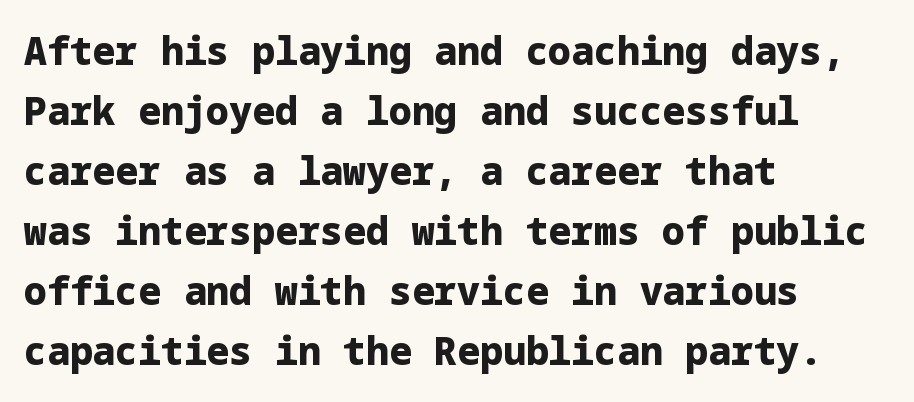
{"serif": "no", "italic": "no", "bold": "yes", "weight": "heavy", "width": "normal", "stroke_contrast": "low", "x_height": "medium", "underline": "no", "align": "left", "line_spacing": "normal", "line_spacing_ratio": 1.58, "letter_spacing": "normal", "letter_spacing_em": 0.0, "glyph_px": 38}
